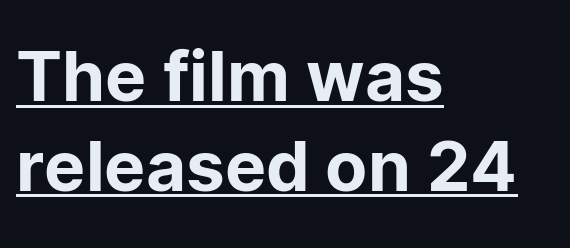
The image shows 69 px sans-serif type, upright; set left-aligned, normal line spacing (1.3x), normal letter spacing, underlined; low stroke contrast and a medium x-height.
